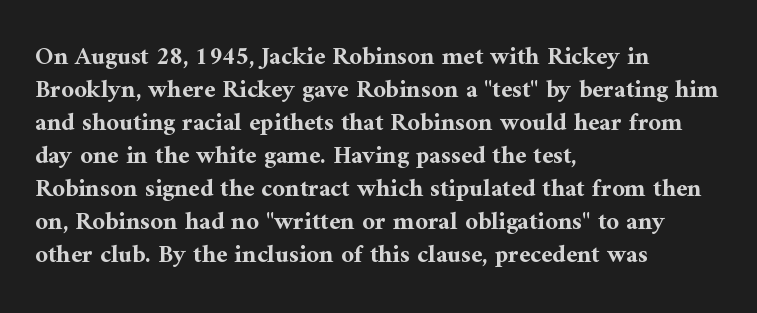
Q: Is the text bold? A: Yes.
Q: Is the text italic (slanted)? A: No, it is upright.
Q: Is the text underlined? A: No.
Q: How is the paragraph aligned? A: Left-aligned.
Q: Is the spacing between letters normal or unusually wide? A: Normal.
Q: Is the spacing between lines tight, normal or loose? A: Normal.
